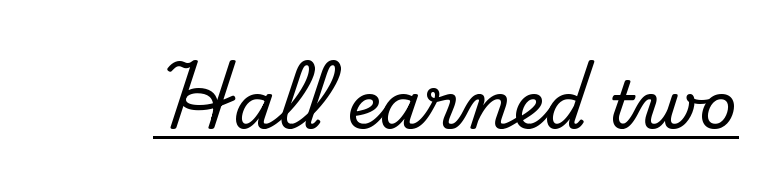
Do the characters align in a grid? No, the font is proportional. Somebody hit Ctrl+U on this one — the words are underlined. This is serif lettering, the kind often seen in printed books. Between one letter and the next there's only the usual sliver of space.
